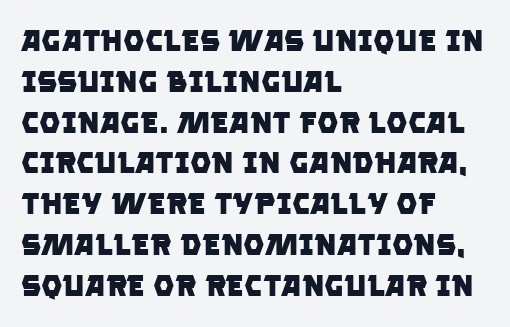
{"serif": "no", "bold": "yes", "weight": "heavy", "width": "normal", "stroke_contrast": "low", "x_height": "large", "monospaced": "no", "underline": "no", "align": "left", "line_spacing": "normal", "line_spacing_ratio": 1.36, "letter_spacing": "normal", "letter_spacing_em": 0.0, "glyph_px": 30}
